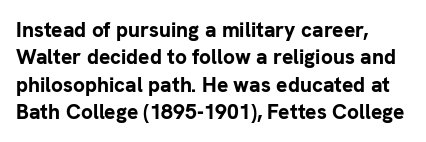
Q: Is the text bold? A: Yes.
Q: Is the text italic (slanted)? A: No, it is upright.
Q: Is the text underlined? A: No.
Q: How is the paragraph aligned? A: Left-aligned.
Q: Is the spacing between letters normal or unusually wide? A: Normal.
Q: Is the spacing between lines tight, normal or loose? A: Normal.
